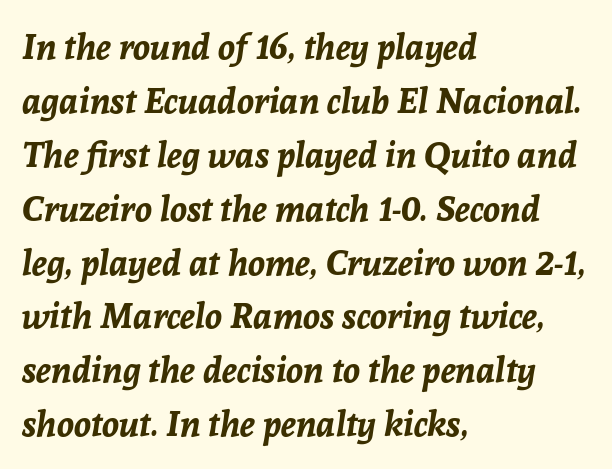
Q: Is the text bold? A: Yes.
Q: Is the text italic (slanted)? A: Yes, it leans right by about 8 degrees.
Q: Is the text underlined? A: No.
Q: How is the paragraph aligned? A: Left-aligned.
Q: Is the spacing between letters normal or unusually wide? A: Normal.
Q: Is the spacing between lines tight, normal or loose? A: Normal.
Q: Width (condensed, normal, or wide)? A: Normal.
Q: Stroke contrast? A: Low.
Q: x-height? A: Medium.
Q: Monospaced? A: No.
